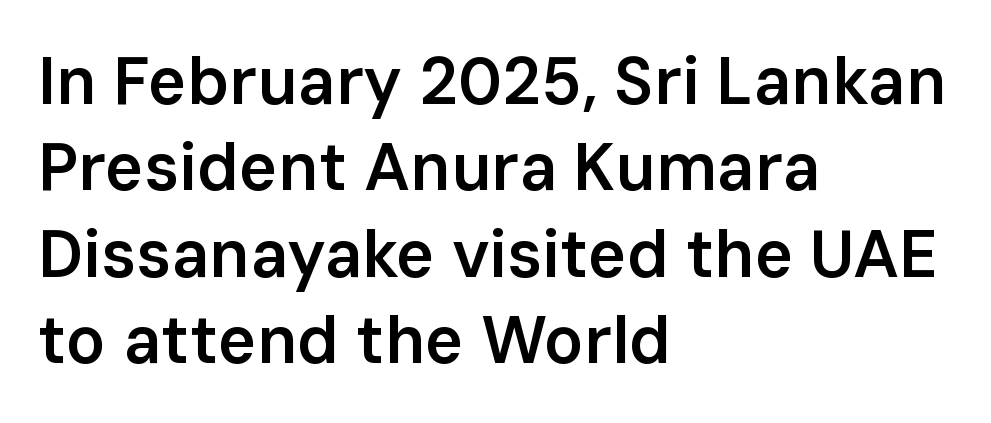
The image shows 66 px semibold sans-serif type, upright; set left-aligned, normal line spacing (1.31x), normal letter spacing, not underlined; low stroke contrast and a medium x-height.
